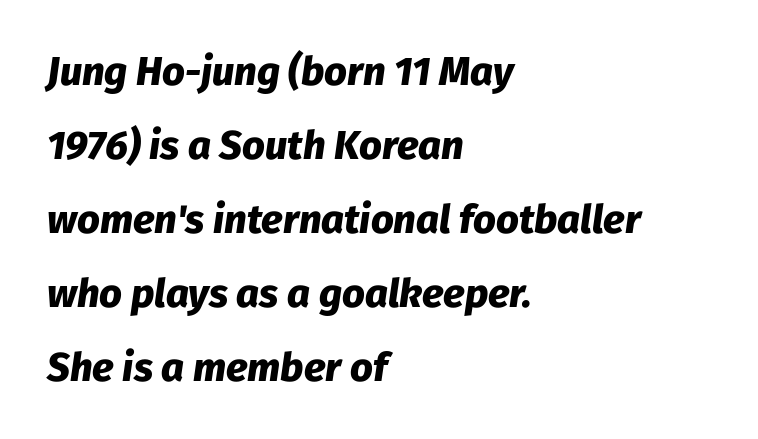
The rendering anchors every line to the left-hand side. Spacing verdict: proportional, widths tailored to each character. The foot of each line stays bare and open. Chunky letters — that's bold for sure.
